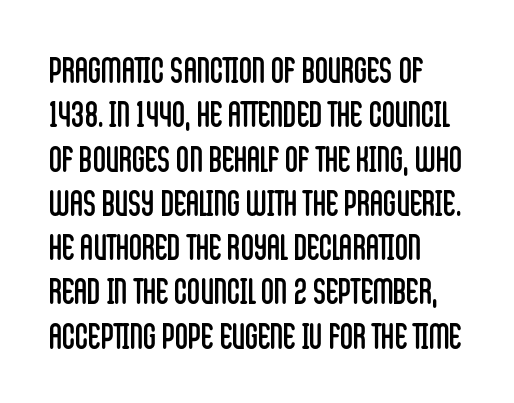
Is the stroke heavy? The answer is a plain regular-or-lighter. Spacing between characters is what you'd get straight out of the box. What kind of face is this? One without serifs — a sans. Bare-footed words on every line.
